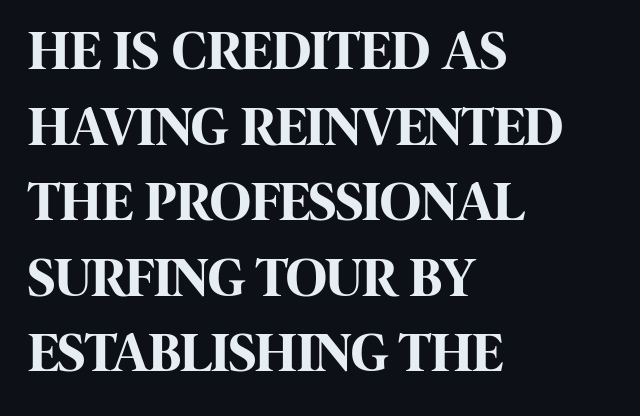
{"serif": "no", "italic": "no", "bold": "yes", "weight": "bold", "width": "condensed", "stroke_contrast": "high", "x_height": "large", "monospaced": "no", "underline": "no", "align": "left", "line_spacing": "normal", "line_spacing_ratio": 1.35, "letter_spacing": "normal", "letter_spacing_em": 0.0, "glyph_px": 56}
